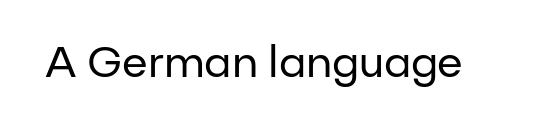
The image shows 42 px regular-weight sans-serif type, upright; set normal letter spacing, not underlined; low stroke contrast and a medium x-height.
